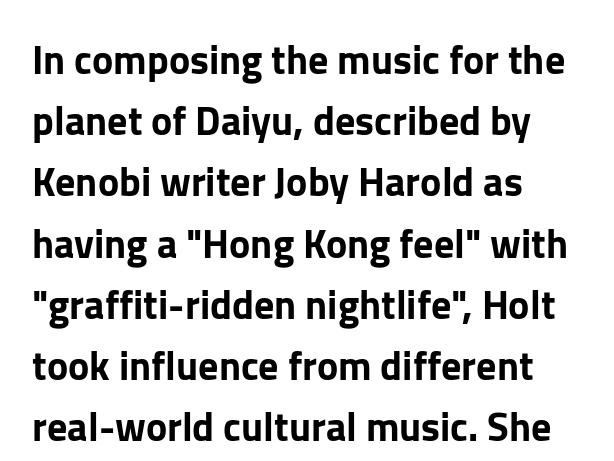
Short note: letters normally spaced. Characters remain perfectly vertical along every line. A normal amount of white space separates one row of letters from the next. A bare baseline throughout the passage. In terms of letterform style, serifs are entirely absent. The rendering uses natural spacing where letterforms have individual widths.
